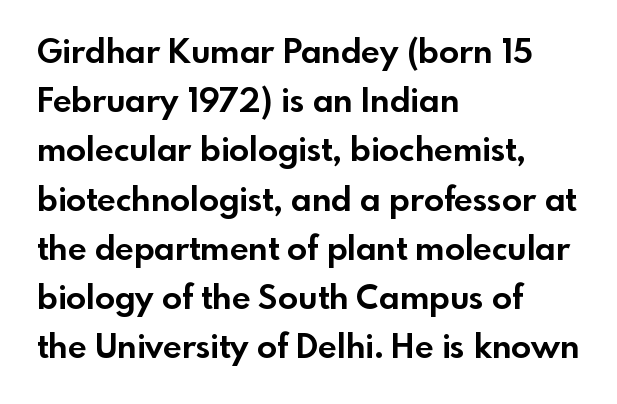
{"serif": "no", "italic": "no", "bold": "yes", "weight": "bold", "width": "normal", "x_height": "small", "monospaced": "no", "underline": "no", "align": "left", "line_spacing": "normal", "line_spacing_ratio": 1.49, "letter_spacing": "normal", "letter_spacing_em": 0.0, "glyph_px": 33}
